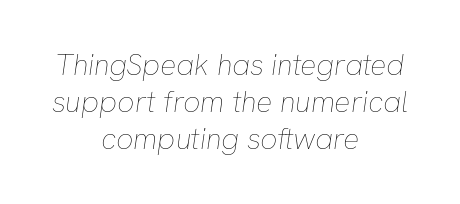
The image shows 30 px thin type, italic (leaning right); set centered, line spacing 1.23x, normal letter spacing, not underlined; low stroke contrast and a medium x-height.
